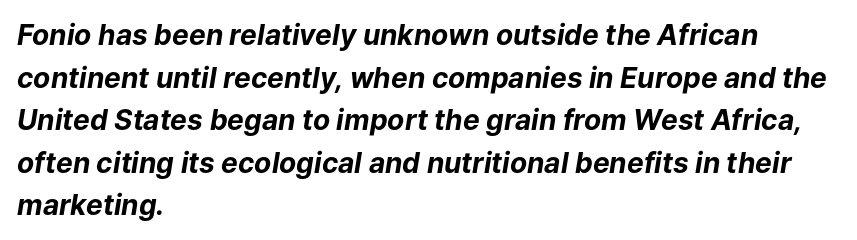
Q: Is the text bold? A: Yes.
Q: Is the text italic (slanted)? A: Yes, it leans right by about 9 degrees.
Q: Is the text underlined? A: No.
Q: How is the paragraph aligned? A: Left-aligned.
Q: Is the spacing between letters normal or unusually wide? A: Normal.
Q: Is the spacing between lines tight, normal or loose? A: Normal.
Q: Width (condensed, normal, or wide)? A: Normal.
Q: Stroke contrast? A: Low.
Q: x-height? A: Medium.
Q: Monospaced? A: No.
